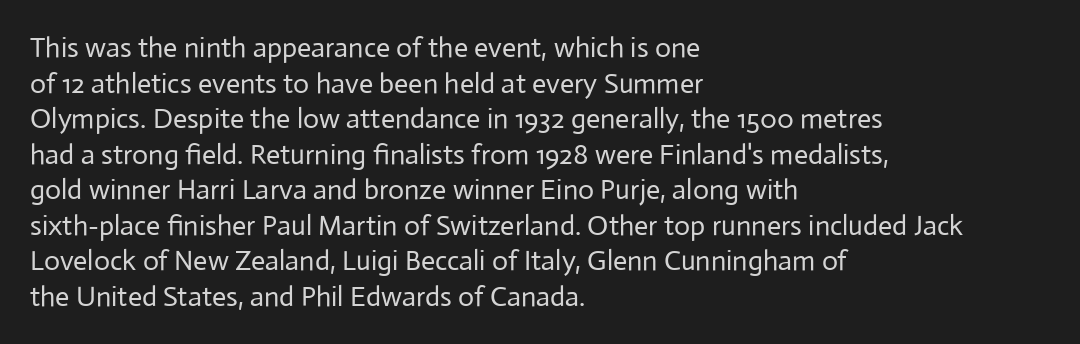
{"serif": "no", "italic": "no", "bold": "no", "weight": "regular", "width": "normal", "stroke_contrast": "low", "x_height": "medium", "monospaced": "no", "underline": "no", "align": "left", "line_spacing": "normal", "line_spacing_ratio": 1.27, "letter_spacing": "normal", "letter_spacing_em": 0.0, "glyph_px": 28}
